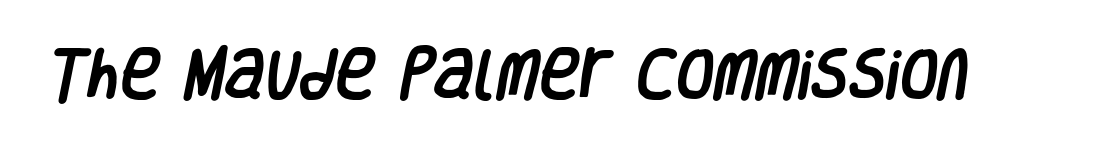
The letters advance in unequal steps, a hallmark of proportional type. Check the space under the baseline: it is left empty. No extra tracking has been applied to these lines. The typeface chosen for these lines omits serifs.
